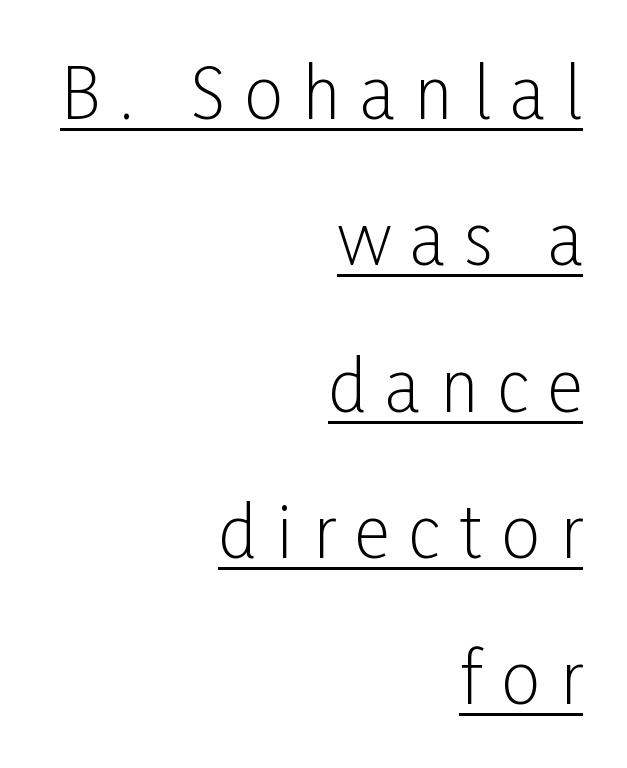
The image shows 69 px light, condensed sans-serif type, upright; set right-aligned, loose line spacing (2.12x), unusually wide letter spacing (+0.29 em), underlined; low stroke contrast and a medium x-height.
